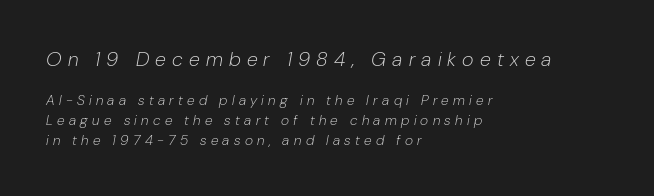
{"italic": "yes", "lean": "right", "slant_degrees": 10, "bold": "no", "underline": "no", "align": "left", "line_spacing": "normal", "line_spacing_ratio": 1.43, "letter_spacing": "wide", "letter_spacing_em": 0.31, "larger_block": "first", "size_ratio": 1.43, "glyph_px": 20}
